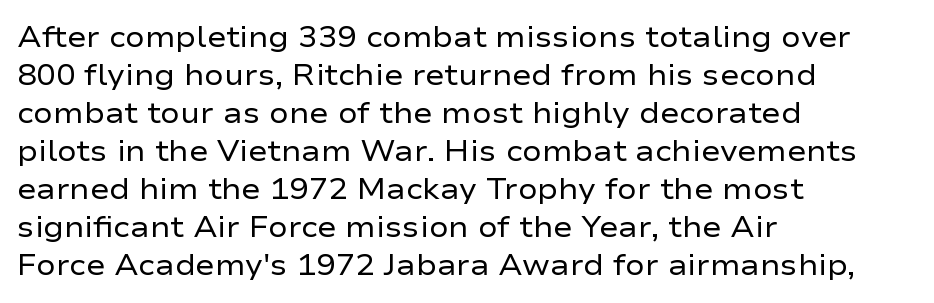
The face used here is proportionally spaced, like ordinary book or web type. Horizontally, the lines are justified to the leading edge only. Every character sits straight up, as roman type does. Stems here are at most as thick as an everyday book face. The glyphs in this specimen are sans serif. Descenders hang freely into open space.
